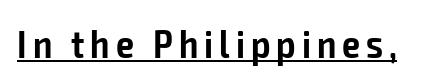
Q: Is the text bold? A: Semi-bold.
Q: Is the text italic (slanted)? A: No, it is upright.
Q: Is the typeface a serif or a sans-serif typeface? A: Sans-serif.
Q: Is the text underlined? A: Yes.
Q: Width (condensed, normal, or wide)? A: Condensed.
Q: Stroke contrast? A: Low.
Q: x-height? A: Medium.
Q: Monospaced? A: No.
